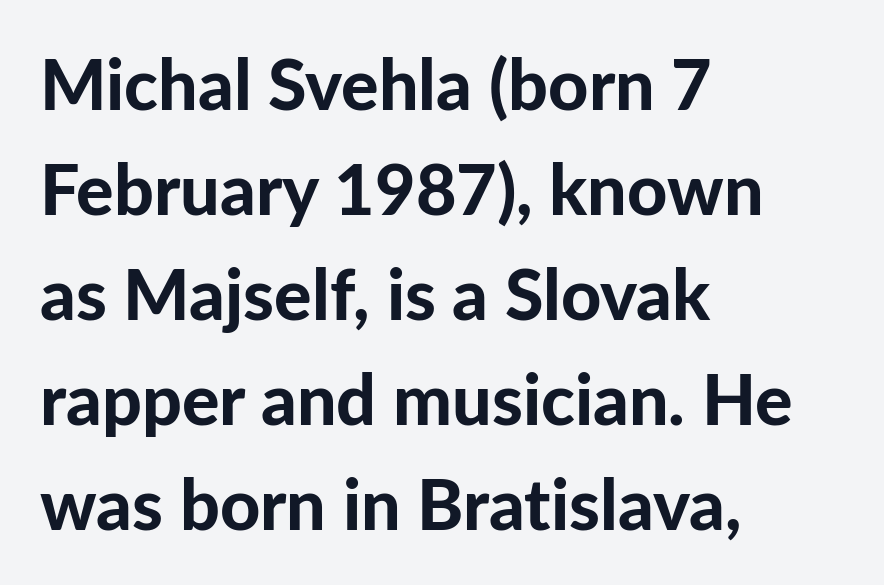
Q: Is the text bold? A: Yes.
Q: Is the text italic (slanted)? A: No, it is upright.
Q: Is the typeface a serif or a sans-serif typeface? A: Sans-serif.
Q: Is the text underlined? A: No.
Q: How is the paragraph aligned? A: Left-aligned.
Q: Is the spacing between letters normal or unusually wide? A: Normal.
Q: Is the spacing between lines tight, normal or loose? A: Normal.
Q: Width (condensed, normal, or wide)? A: Normal.
Q: Stroke contrast? A: Low.
Q: x-height? A: Medium.
Q: Monospaced? A: No.
